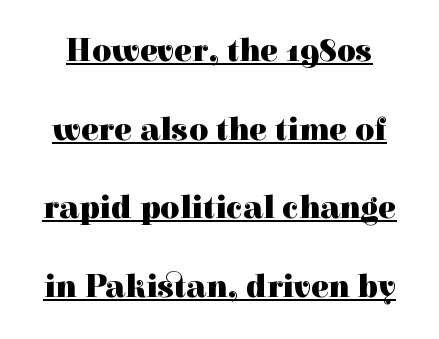
Q: Is the text bold? A: Yes.
Q: Is the text italic (slanted)? A: No, it is upright.
Q: Is the typeface a serif or a sans-serif typeface? A: Serif.
Q: Is the text underlined? A: Yes.
Q: Is the spacing between letters normal or unusually wide? A: Normal.
Q: Is the spacing between lines tight, normal or loose? A: Loose.
Q: Width (condensed, normal, or wide)? A: Normal.
Q: x-height? A: Medium.
Q: Monospaced? A: No.
